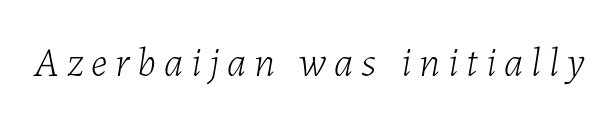
No heavy texture on the line: the type isn't bold. Proportional: the letters do not fall into vertical columns. Display-style spreading of the glyphs; the letterfit is very open. The font's italic variant was chosen for this text. The space directly below the letters is spotless.
